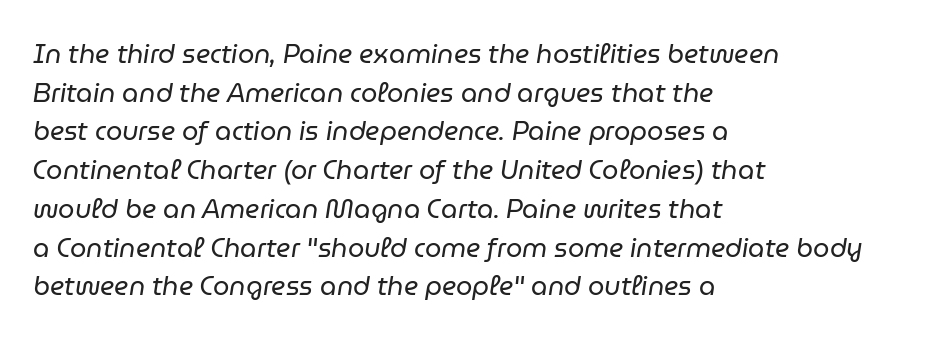
The image shows 26 px text type, italic (leaning right); set left-aligned, normal line spacing (1.49x), normal letter spacing, not underlined.
